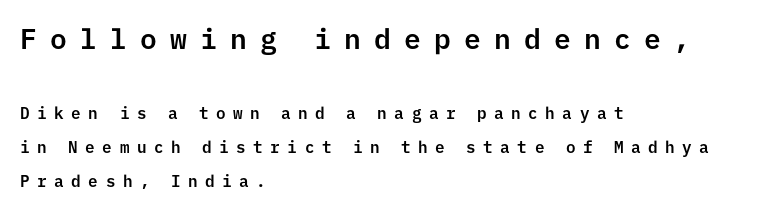
Q: Is the text italic (slanted)? A: No, it is upright.
Q: Is the typeface a serif or a sans-serif typeface? A: Sans-serif.
Q: Is the text underlined? A: No.
Q: How is the paragraph aligned? A: Left-aligned.
Q: Is the spacing between letters normal or unusually wide? A: Unusually wide.
Q: Is the spacing between lines tight, normal or loose? A: Loose.
Q: Which block of text is set in a larger size, the first (top) or the second (bottom)? A: The first (top) one.
Q: Width (condensed, normal, or wide)? A: Normal.
Q: Stroke contrast? A: Low.
Q: x-height? A: Medium.
Q: Monospaced? A: Yes.
